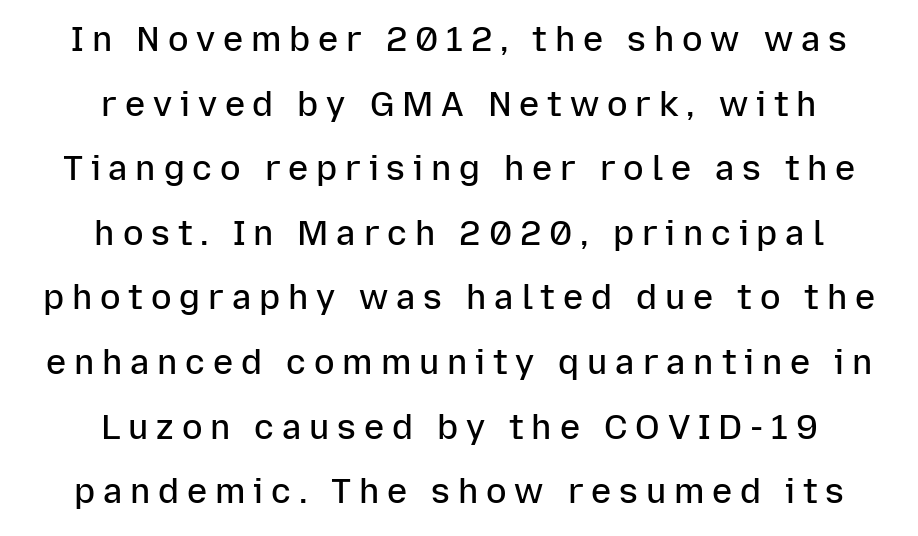
The image shows 34 px semibold sans-serif type, upright; set centered, loose line spacing (1.9x), unusually wide letter spacing (+0.23 em), not underlined; low stroke contrast and a medium x-height.
